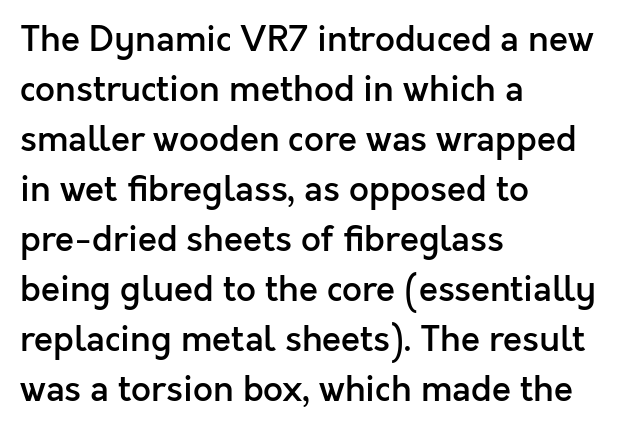
Q: Is the text bold? A: Semi-bold.
Q: Is the text italic (slanted)? A: No, it is upright.
Q: Is the typeface a serif or a sans-serif typeface? A: Sans-serif.
Q: Is the text underlined? A: No.
Q: How is the paragraph aligned? A: Left-aligned.
Q: Is the spacing between letters normal or unusually wide? A: Normal.
Q: Is the spacing between lines tight, normal or loose? A: Normal.
Q: Width (condensed, normal, or wide)? A: Normal.
Q: x-height? A: Medium.
Q: Monospaced? A: No.
